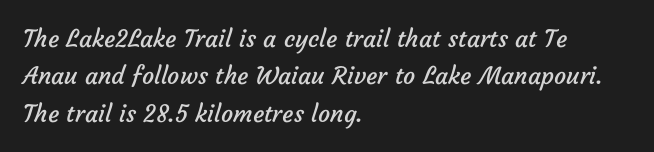
The image shows 24 px text type; set left-aligned, normal line spacing (1.56x), normal letter spacing, not underlined.
